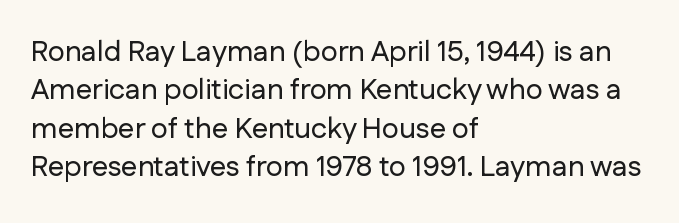
The image shows 29 px sans-serif type, upright; set left-aligned, normal line spacing (1.32x), normal letter spacing, not underlined; low stroke contrast and a medium x-height.
